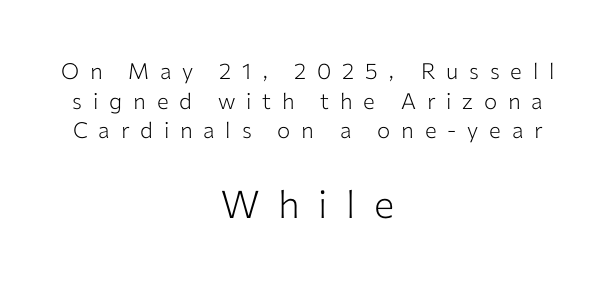
The image shows 38 px light sans-serif type, upright; set centered, normal line spacing (1.35x), unusually wide letter spacing (+0.49 em), not underlined; the second (bottom) block is 1.73x larger; low stroke contrast and a medium x-height.
